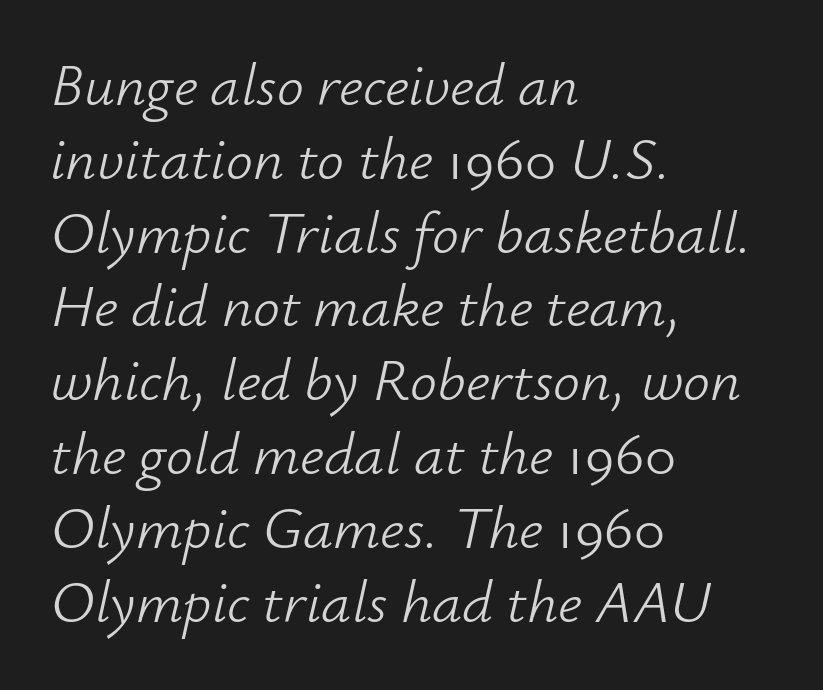
The image shows 60 px light type, italic (leaning right); set left-aligned, line spacing 1.23x, normal letter spacing, not underlined; low stroke contrast and a small x-height.
